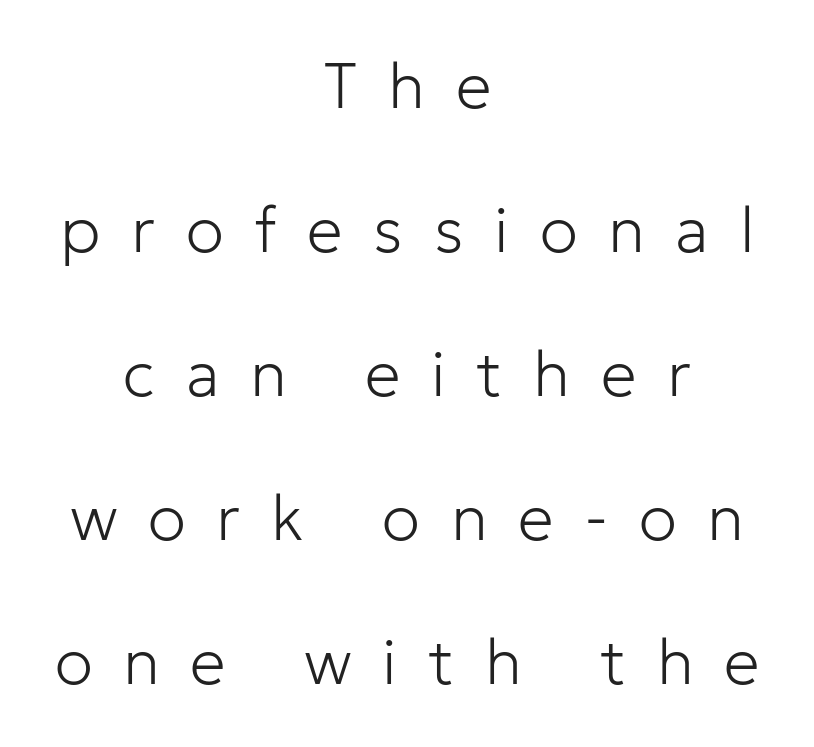
The image shows 64 px light sans-serif type, upright; set centered, loose line spacing (2.25x), unusually wide letter spacing (+0.48 em), not underlined; low stroke contrast and a medium x-height.
